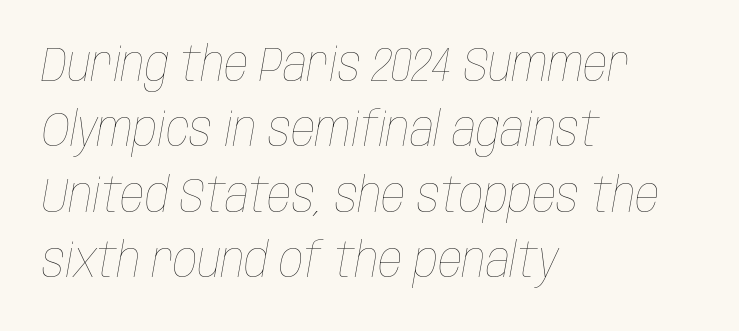
Summary of vertical rhythm: regular, with standard interline spacing. The whole block is typeset with a tilt. You could call the tracking neutral — neither tight nor loose. These lines are rendered in a variable-pitch font. Glance below the letters and you will spot only blank space.
